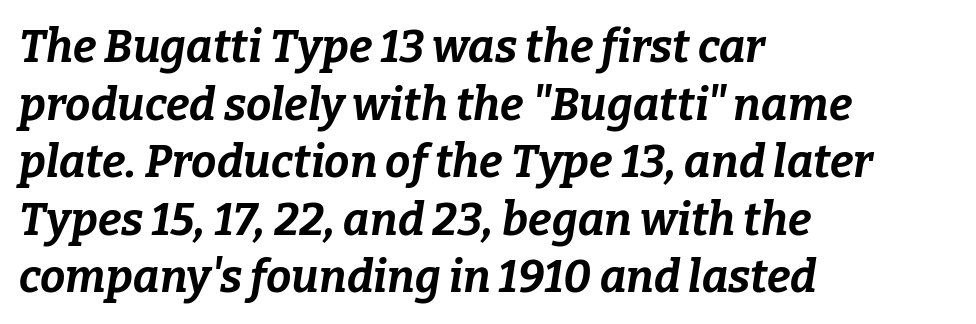
This sample keeps an unexceptional amount of space between lines. Note the varied advance widths — an 'i' is clearly narrower than an 'm'. The face used here has a pronounced slope to its letters. The paragraph has a hard left edge and a soft right edge. Tracking value appears to be zero — textbook default spacing. Caption: bold face, heavy strokes.
